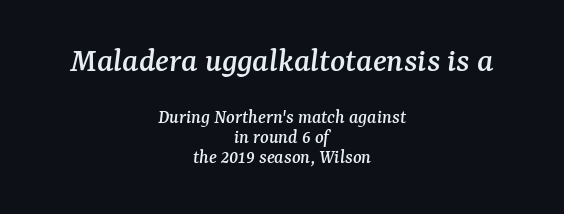
The rendering uses natural spacing where letterforms have individual widths. This rendering uses center alignment, leaving both contours irregular but symmetric. In terms of leading, this rendering errs on the cramped side. The text carries the slant typical of an italic or oblique font. The specimen omits any rule beneath the text block's lines.
